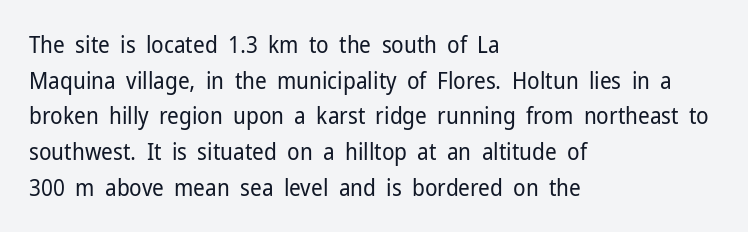
The image shows 23 px text type, upright; set left-aligned, normal line spacing (1.55x), normal letter spacing, not underlined.
